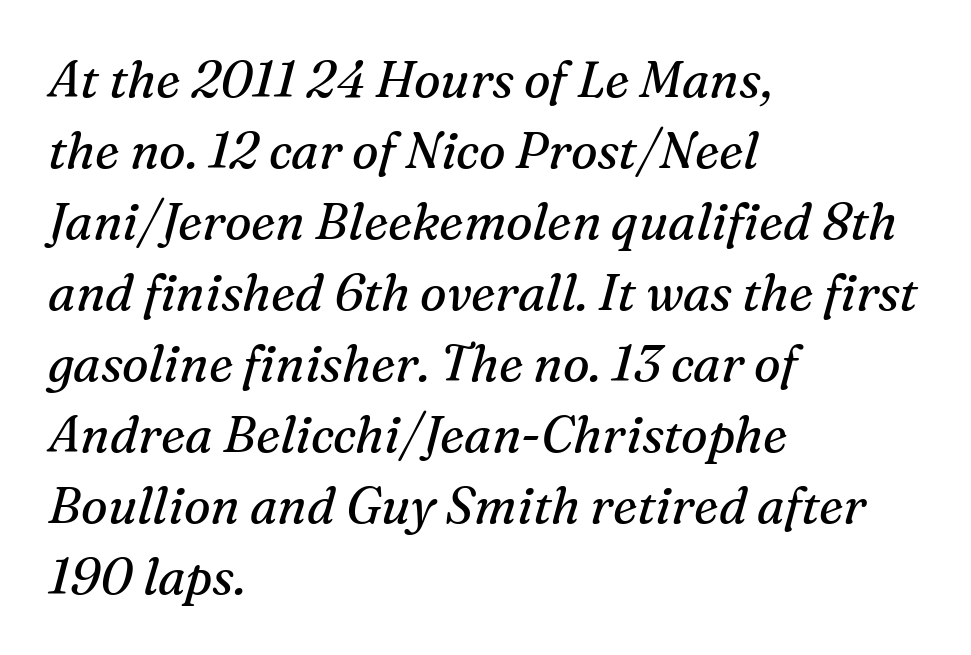
The font sits on the lighter half of the weight spectrum, regular included. Do the characters align in a grid? No, the font is proportional. Notice how descenders clear the ascenders below comfortably — that's standard leading. Descenders hang freely into open space. The specimen reads as italic at a glance.
